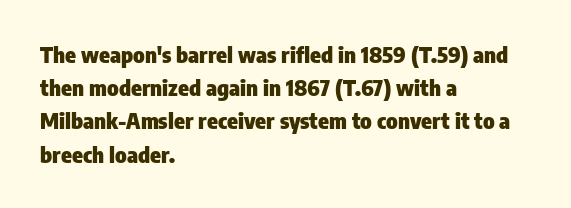
Leading matches the norm, producing a regular column. The area under the type is left untouched. Does extra space separate the letters? No, they use regular spacing. These lines were composed using upright roman letters.
